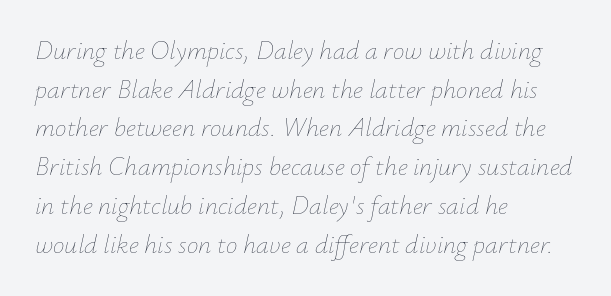
Whoever set this chose a conventional vertical rhythm. The passage is arranged the way most books set body copy — flush left. The letterforms sit shoulder to shoulder at normal distance. Slant detected: the letters are inclined. Honestly, there is no underline to notice here at all. The typesetting does not lean heavy: it is not bold.
